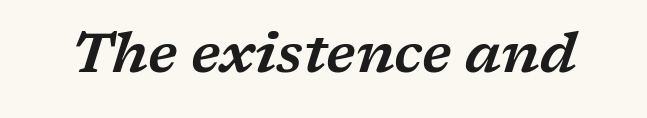
The image shows 55 px wide serif type, italic (leaning right); set normal letter spacing, not underlined; low stroke contrast and a medium x-height.
